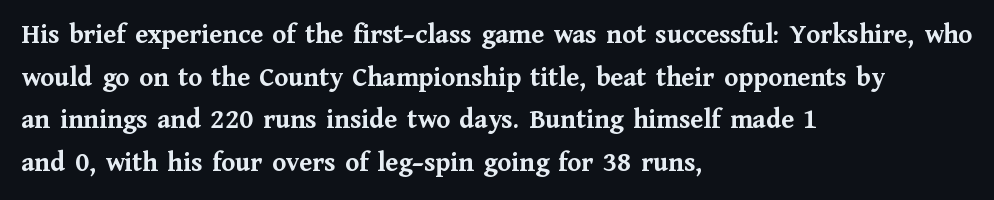
Q: Is the text bold? A: Yes.
Q: Is the text italic (slanted)? A: No, it is upright.
Q: Is the typeface a serif or a sans-serif typeface? A: Serif.
Q: Is the text underlined? A: No.
Q: How is the paragraph aligned? A: Left-aligned.
Q: Is the spacing between letters normal or unusually wide? A: Normal.
Q: Is the spacing between lines tight, normal or loose? A: Normal.
Q: Width (condensed, normal, or wide)? A: Normal.
Q: Stroke contrast? A: Medium.
Q: x-height? A: Medium.
Q: Monospaced? A: No.
